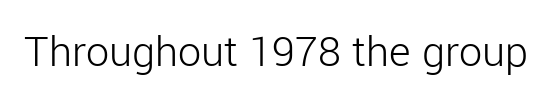
The letters advance in unequal steps, a hallmark of proportional type. Weight: regular or lighter. To sum up the face: it is a sans, with no serifs. Honestly, the letter spacing is just normal — you wouldn't notice it.
